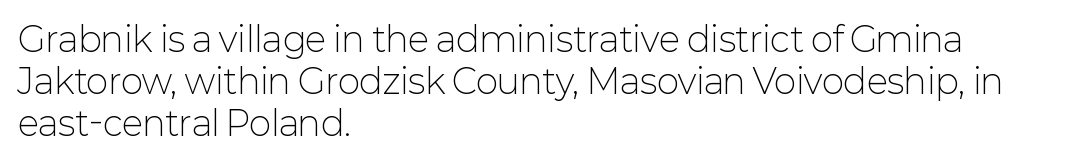
Q: Is the text bold? A: No.
Q: Is the text italic (slanted)? A: No, it is upright.
Q: Is the typeface a serif or a sans-serif typeface? A: Sans-serif.
Q: Is the text underlined? A: No.
Q: How is the paragraph aligned? A: Left-aligned.
Q: Is the spacing between letters normal or unusually wide? A: Normal.
Q: Width (condensed, normal, or wide)? A: Normal.
Q: Stroke contrast? A: Low.
Q: x-height? A: Medium.
Q: Monospaced? A: No.
